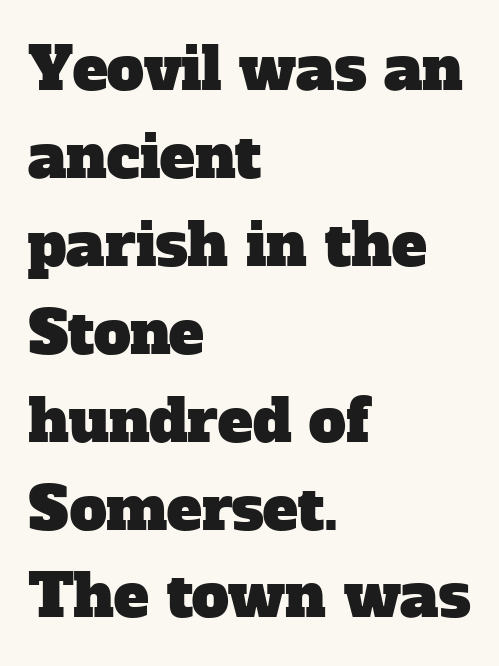
The image shows 59 px serif type; set left-aligned, normal line spacing (1.49x), normal letter spacing, not underlined; low stroke contrast and a medium x-height.
